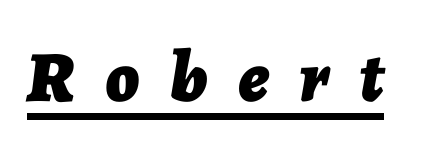
The image shows 72 px bold type, italic (leaning right); set unusually wide letter spacing (+0.42 em), underlined; low stroke contrast and a medium x-height.
